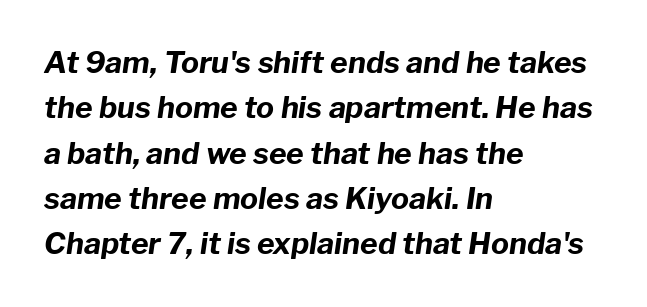
Each new line begins a customary step beneath the previous one. Each letter keeps its own natural width here, so spacing adapts to shape. Casual observation: everything's shoved over to the left. Compared with an ordinary text face, these strokes are far heavier — a full bold. Descenders hang freely into open space. Rendered with sloped, italic letterforms.
